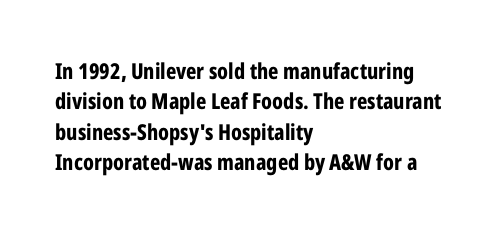
The image shows 22 px bold type, upright; set left-aligned, normal line spacing (1.38x), normal letter spacing, not underlined.
